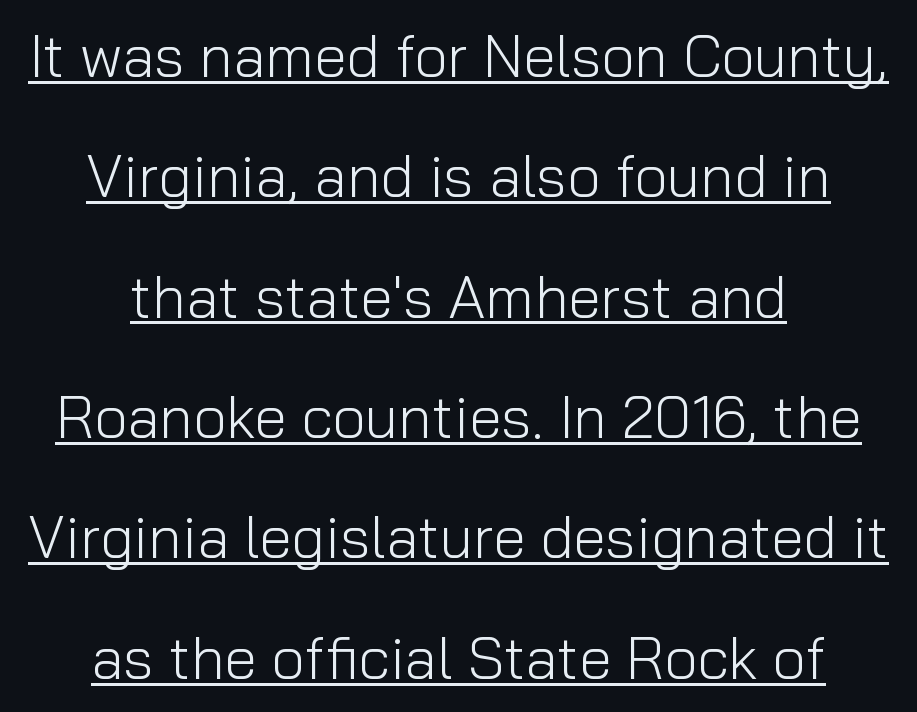
The image shows 59 px light sans-serif type, upright; set centered, loose line spacing (2.04x), normal letter spacing, underlined; low stroke contrast and a medium x-height.
